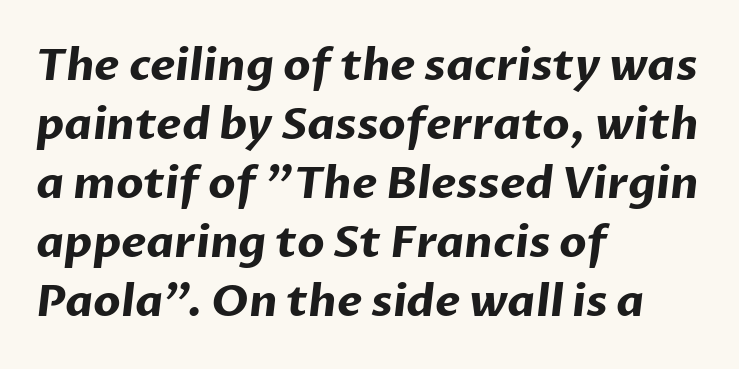
Line beginnings align vertically; line endings do not. The rows are spaced the way most documents space them. Only glyphs here, with clear space below each row. Classification — sans serif. Is this a fixed-width face? No — the glyphs have proportional, varying widths.
